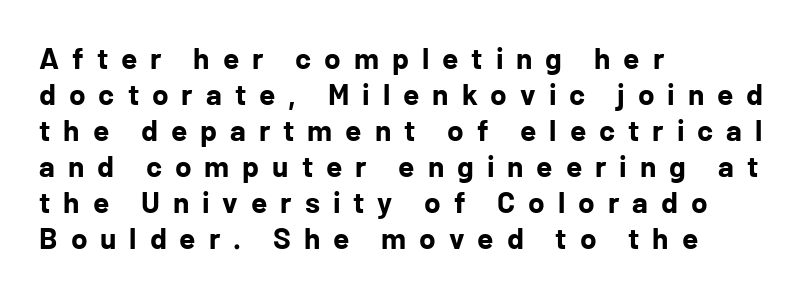
{"serif": "no", "italic": "no", "bold": "yes", "weight": "bold", "width": "normal", "stroke_contrast": "low", "x_height": "medium", "monospaced": "no", "underline": "no", "align": "left", "line_spacing_ratio": 1.2, "letter_spacing": "wide", "letter_spacing_em": 0.43, "glyph_px": 30}
